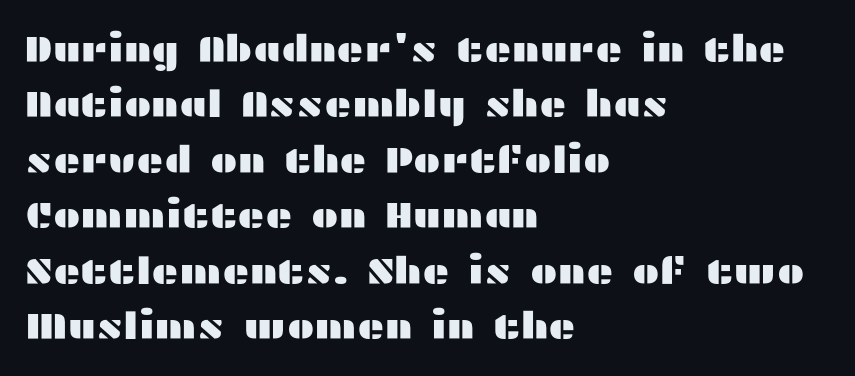
{"serif": "no", "italic": "no", "width": "wide", "stroke_contrast": "medium", "x_height": "medium", "monospaced": "no", "underline": "no", "align": "left", "line_spacing": "normal", "line_spacing_ratio": 1.5, "letter_spacing": "normal", "letter_spacing_em": 0.0, "glyph_px": 37}
